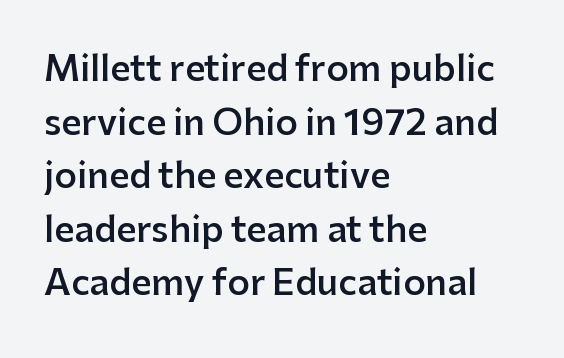
Q: Is the text bold? A: Semi-bold.
Q: Is the text italic (slanted)? A: No, it is upright.
Q: Is the typeface a serif or a sans-serif typeface? A: Sans-serif.
Q: Is the text underlined? A: No.
Q: How is the paragraph aligned? A: Left-aligned.
Q: Is the spacing between letters normal or unusually wide? A: Normal.
Q: Is the spacing between lines tight, normal or loose? A: Normal.
Q: Width (condensed, normal, or wide)? A: Normal.
Q: Stroke contrast? A: Low.
Q: x-height? A: Medium.
Q: Monospaced? A: No.
